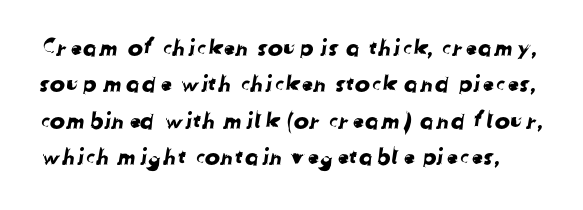
Horizontal bands of white between lines are of average thickness. Only glyphs here, with clear space below each row. Honestly, the letter spacing is just normal — you wouldn't notice it.
